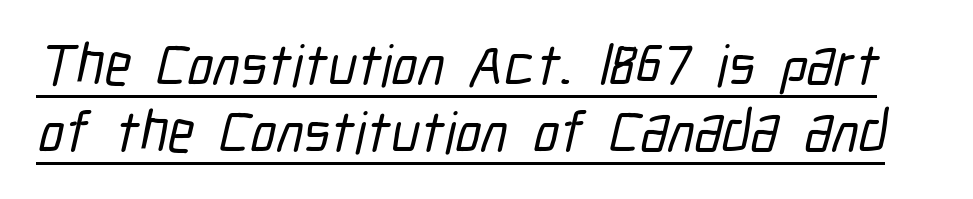
Does the type have serifs? No, each stem ends abruptly. The letters advance in unequal steps, a hallmark of proportional type. Each line of the rendering has a horizontal stroke beneath the glyphs. Glyph-to-glyph distance matches everyday printed text.
